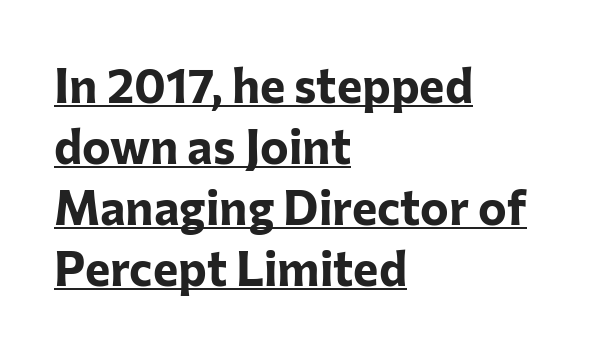
{"serif": "no", "italic": "no", "bold": "yes", "weight": "bold", "width": "normal", "stroke_contrast": "low", "x_height": "medium", "monospaced": "no", "underline": "yes", "align": "left", "line_spacing": "normal", "line_spacing_ratio": 1.27, "letter_spacing": "normal", "letter_spacing_em": 0.0, "glyph_px": 48}
